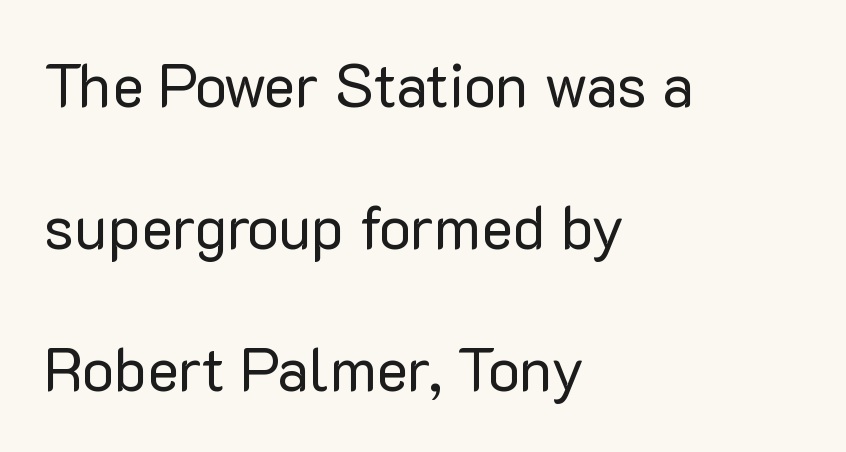
The image shows 60 px regular-weight sans-serif type, upright; set left-aligned, loose line spacing (2.37x), normal letter spacing, not underlined; low stroke contrast and a medium x-height.
